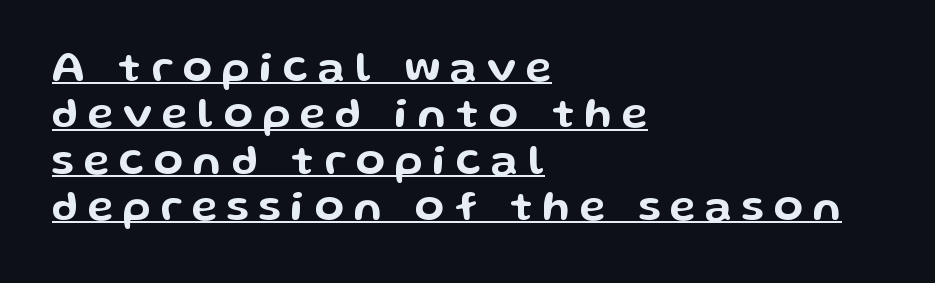
Q: Is the text italic (slanted)? A: No, it is upright.
Q: Is the typeface a serif or a sans-serif typeface? A: Sans-serif.
Q: Is the text underlined? A: Yes.
Q: How is the paragraph aligned? A: Left-aligned.
Q: Is the spacing between letters normal or unusually wide? A: Unusually wide.
Q: Is the spacing between lines tight, normal or loose? A: Tight.
Q: Width (condensed, normal, or wide)? A: Wide.
Q: Stroke contrast? A: Low.
Q: x-height? A: Medium.
Q: Monospaced? A: No.
